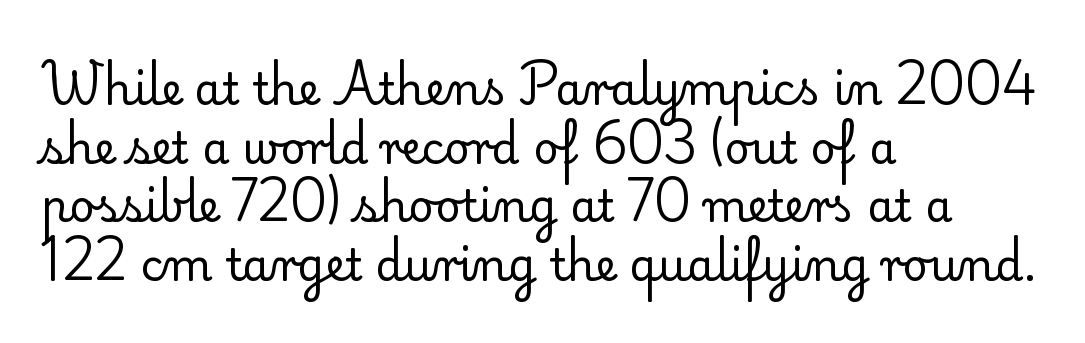
The gap between lines stays unmarked. Here the designer chose a conventional face with non-uniform glyph widths. Characters remain perfectly vertical along every line. Stroke terminals: seriffed. The face looks like a standard text weight, possibly lighter.
